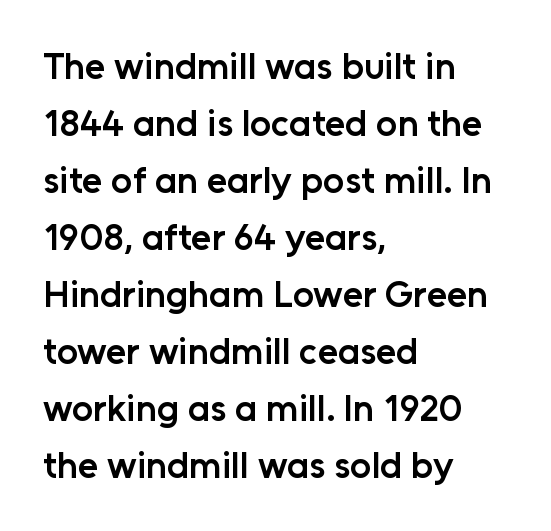
Q: Is the text bold? A: Semi-bold.
Q: Is the text italic (slanted)? A: No, it is upright.
Q: Is the typeface a serif or a sans-serif typeface? A: Sans-serif.
Q: Is the text underlined? A: No.
Q: How is the paragraph aligned? A: Left-aligned.
Q: Is the spacing between letters normal or unusually wide? A: Normal.
Q: Is the spacing between lines tight, normal or loose? A: Normal.
Q: Width (condensed, normal, or wide)? A: Normal.
Q: Stroke contrast? A: Low.
Q: x-height? A: Medium.
Q: Monospaced? A: No.
